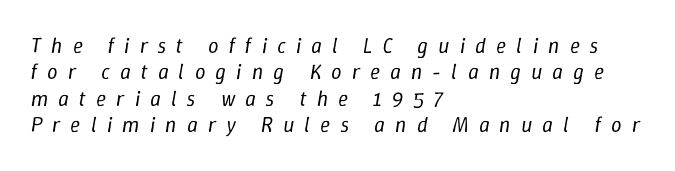
The image shows 21 px text type, italic (leaning right); set left-aligned, normal line spacing (1.26x), unusually wide letter spacing (+0.48 em), not underlined.
